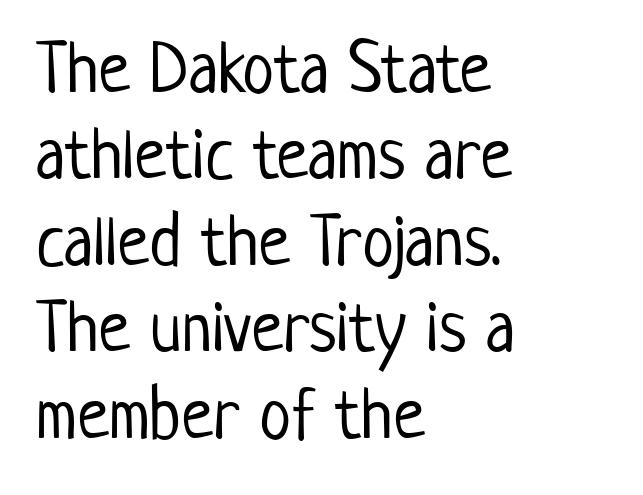
{"serif": "no", "italic": "no", "bold": "no", "weight": "light", "width": "condensed", "stroke_contrast": "low", "x_height": "medium", "monospaced": "no", "underline": "no", "align": "left", "line_spacing_ratio": 1.2, "letter_spacing": "normal", "letter_spacing_em": 0.0, "glyph_px": 72}
